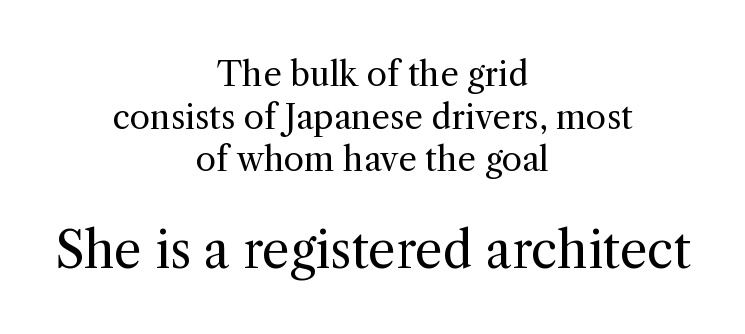
{"serif": "yes", "italic": "no", "bold": "no", "weight": "regular", "width": "normal", "x_height": "medium", "monospaced": "no", "underline": "no", "align": "center", "line_spacing": "normal", "line_spacing_ratio": 1.29, "letter_spacing": "normal", "letter_spacing_em": 0.0, "larger_block": "second", "size_ratio": 1.48, "glyph_px": 49}
